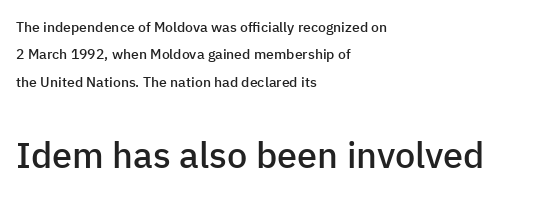
Notice how the stems are strictly vertical — no italics here. Quick note: interline space is abundant. The face used here is a semibold: visibly heavier than regular, lighter than bold. Does the copy run flush right? No — it runs flush left. Think of a printed novel: that variable character pitch is what you see here.
